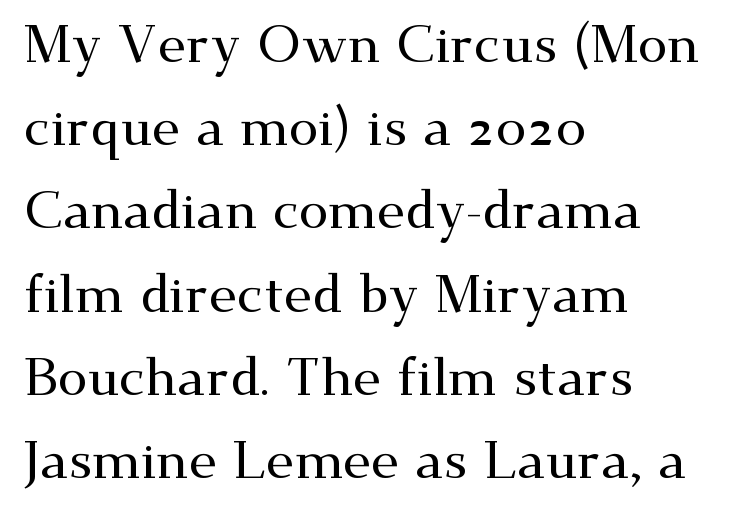
Normally led — the rows are evenly, conventionally spaced. Words appear dense and cohesive because spacing is normal. The face used here is proportionally spaced, like ordinary book or web type. The foot of each line stays bare and open. Compared with a centered layout, this one pins lines to the left instead.
